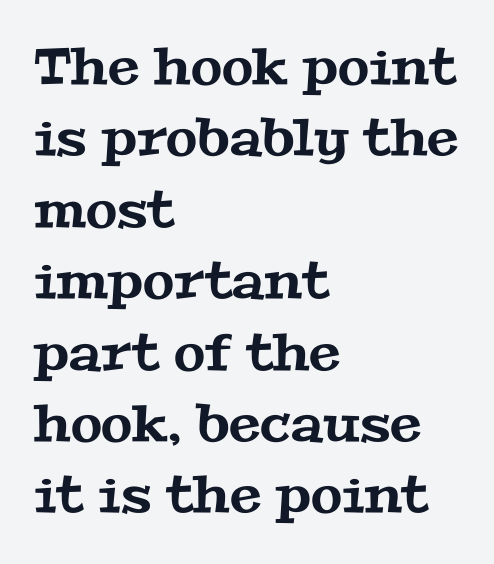
{"serif": "yes", "width": "wide", "stroke_contrast": "medium", "x_height": "medium", "monospaced": "no", "underline": "no", "align": "left", "line_spacing": "normal", "line_spacing_ratio": 1.4, "letter_spacing": "normal", "letter_spacing_em": 0.0, "glyph_px": 51}
